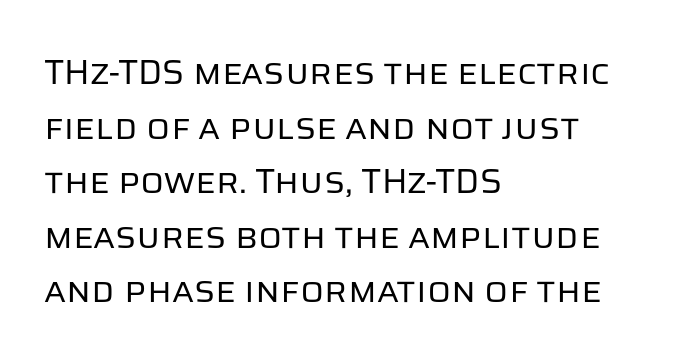
Q: Is the text bold? A: No.
Q: Is the text italic (slanted)? A: No, it is upright.
Q: Is the typeface a serif or a sans-serif typeface? A: Sans-serif.
Q: Is the text underlined? A: No.
Q: How is the paragraph aligned? A: Left-aligned.
Q: Is the spacing between letters normal or unusually wide? A: Normal.
Q: Is the spacing between lines tight, normal or loose? A: Normal.
Q: Width (condensed, normal, or wide)? A: Normal.
Q: Stroke contrast? A: Low.
Q: x-height? A: Large.
Q: Monospaced? A: No.
